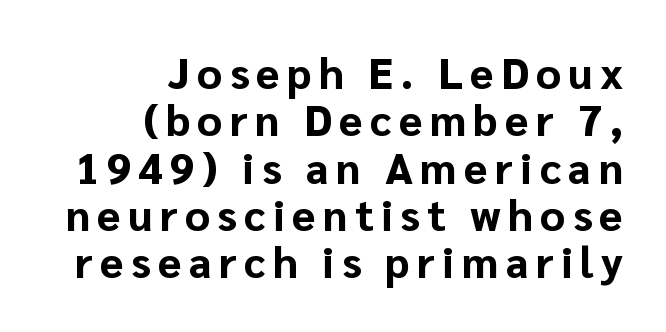
The image shows 43 px bold sans-serif type, upright; set right-aligned, tight line spacing (1.1x), not underlined; low stroke contrast and a medium x-height.
